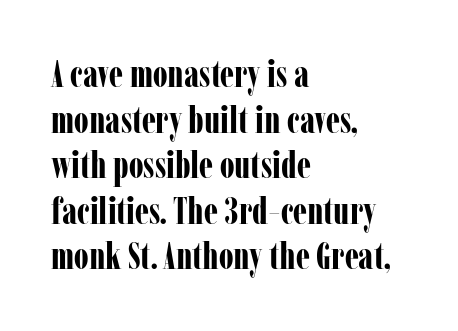
The image shows 37 px bold, condensed serif type, upright; set left-aligned, line spacing 1.23x, normal letter spacing, not underlined; low stroke contrast and a medium x-height.
